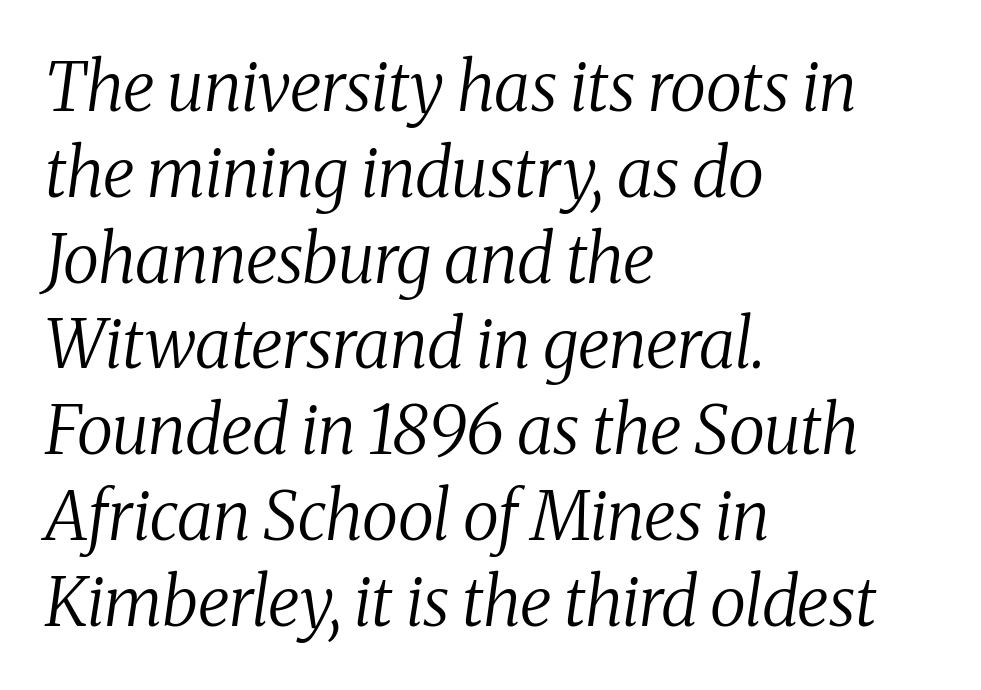
Q: Is the text bold? A: No.
Q: Is the text italic (slanted)? A: Yes, it leans right by about 8 degrees.
Q: Is the typeface a serif or a sans-serif typeface? A: Serif.
Q: Is the text underlined? A: No.
Q: How is the paragraph aligned? A: Left-aligned.
Q: Is the spacing between letters normal or unusually wide? A: Normal.
Q: Is the spacing between lines tight, normal or loose? A: Normal.
Q: Width (condensed, normal, or wide)? A: Normal.
Q: Stroke contrast? A: Medium.
Q: x-height? A: Medium.
Q: Monospaced? A: No.
